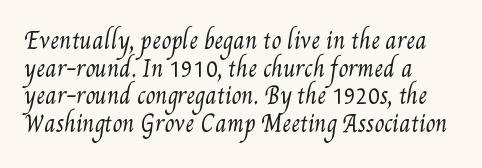
Q: Is the text bold? A: No.
Q: Is the text underlined? A: No.
Q: How is the paragraph aligned? A: Left-aligned.
Q: Is the spacing between letters normal or unusually wide? A: Normal.
Q: Is the spacing between lines tight, normal or loose? A: Normal.
